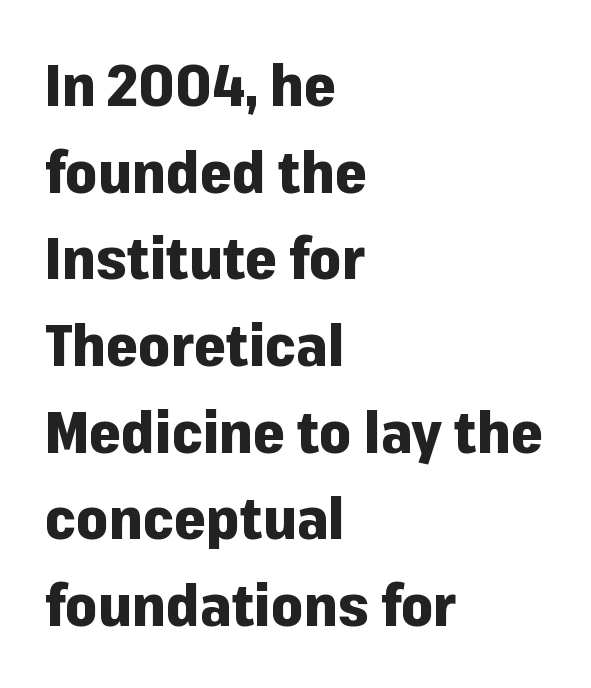
The glyphs have the mass of a bold cut. Words float on clear page, feet unadorned. Is there much room between lines? A standard amount, neither cramped nor airy. A roman cut, with each character standing at attention. Varying glyph widths throughout — classic text-font behaviour. Type style note: lacks serifs.
